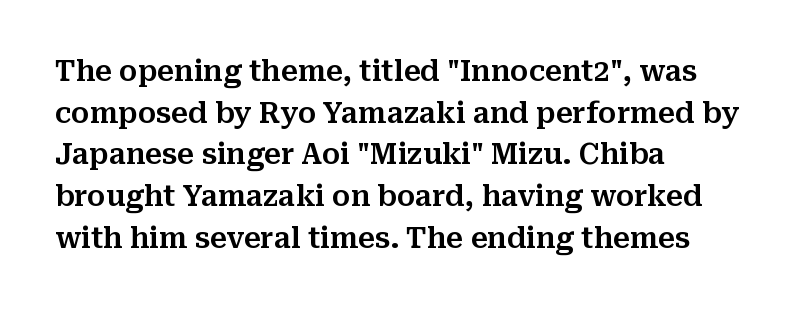
The image shows 28 px serif type, upright; set left-aligned, normal line spacing (1.49x), normal letter spacing, not underlined; medium stroke contrast and a medium x-height.
